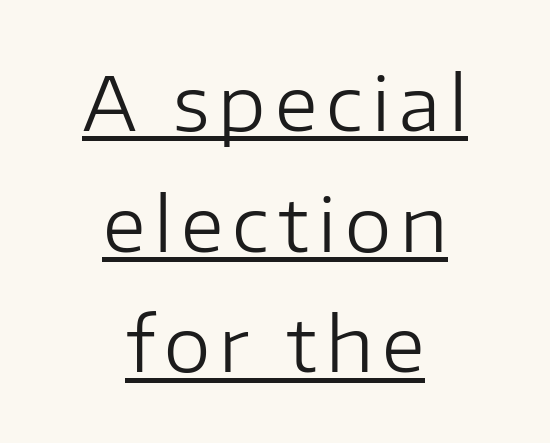
Q: Is the text bold? A: No.
Q: Is the text italic (slanted)? A: No, it is upright.
Q: Is the typeface a serif or a sans-serif typeface? A: Sans-serif.
Q: Is the text underlined? A: Yes.
Q: How is the paragraph aligned? A: Centered.
Q: Is the spacing between lines tight, normal or loose? A: Normal.
Q: Width (condensed, normal, or wide)? A: Normal.
Q: Stroke contrast? A: Low.
Q: x-height? A: Medium.
Q: Monospaced? A: No.
